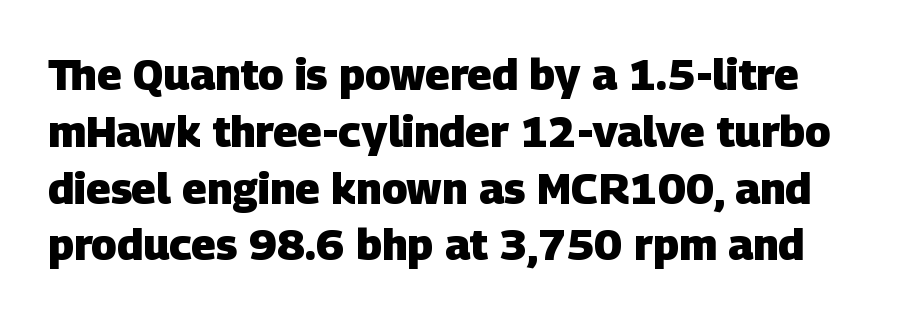
Here the designer chose a conventional face with non-uniform glyph widths. The line-height multiplier appears to be the usual default. Nothing unusual about the tracking: characters are spaced as the font intends. This sample uses a sans-serif face.
